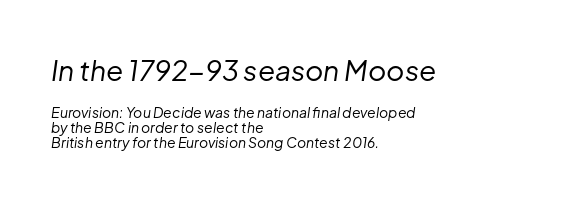
The image shows 28 px regular-weight type, italic (leaning right); set left-aligned, tight line spacing (1.07x), normal letter spacing, not underlined; the first (top) block is 2.0x larger; low stroke contrast and a medium x-height.
